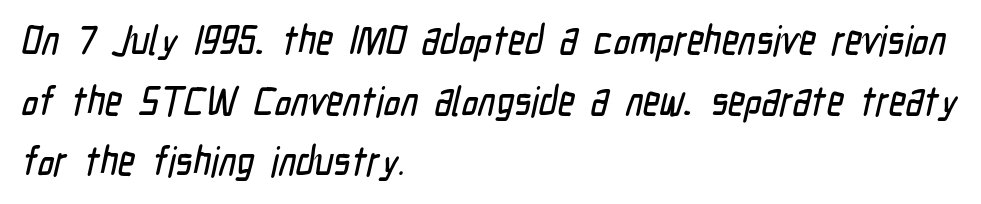
The image shows 41 px condensed sans-serif type; set left-aligned, normal line spacing (1.48x), normal letter spacing, not underlined; low stroke contrast and a medium x-height.
